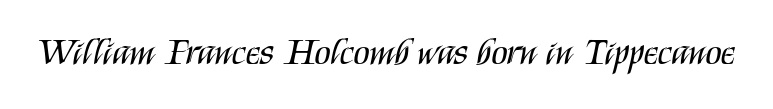
These lines are rendered in a variable-pitch font. The font sits on the lighter half of the weight spectrum, regular included. Nothing unusual about the tracking: characters are spaced as the font intends. To sum up the face: it is a sans, with no serifs.
